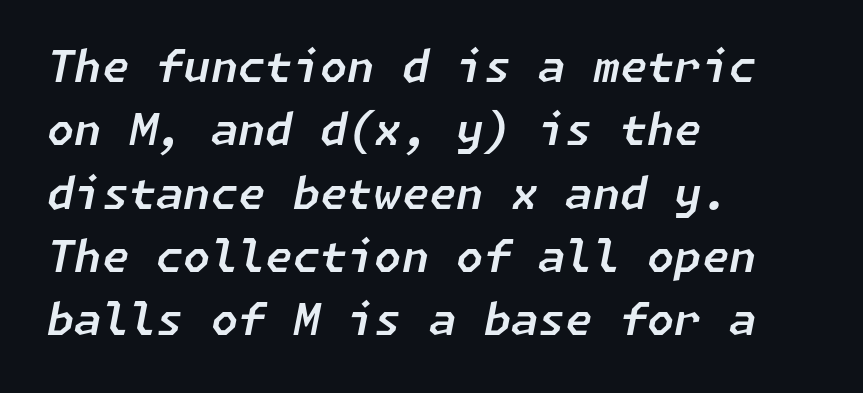
The glyphs are unaccompanied by any horizontal stroke below them. Leading: standard. The passage shown has conventional tracking throughout. You can tell it's italic because the verticals aren't actually vertical. Casual observation: everything's shoved over to the left.
